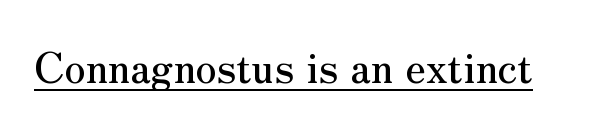
Q: Is the text italic (slanted)? A: No, it is upright.
Q: Is the typeface a serif or a sans-serif typeface? A: Serif.
Q: Is the text underlined? A: Yes.
Q: Is the spacing between letters normal or unusually wide? A: Normal.
Q: Width (condensed, normal, or wide)? A: Normal.
Q: Stroke contrast? A: Medium.
Q: x-height? A: Small.
Q: Monospaced? A: No.
